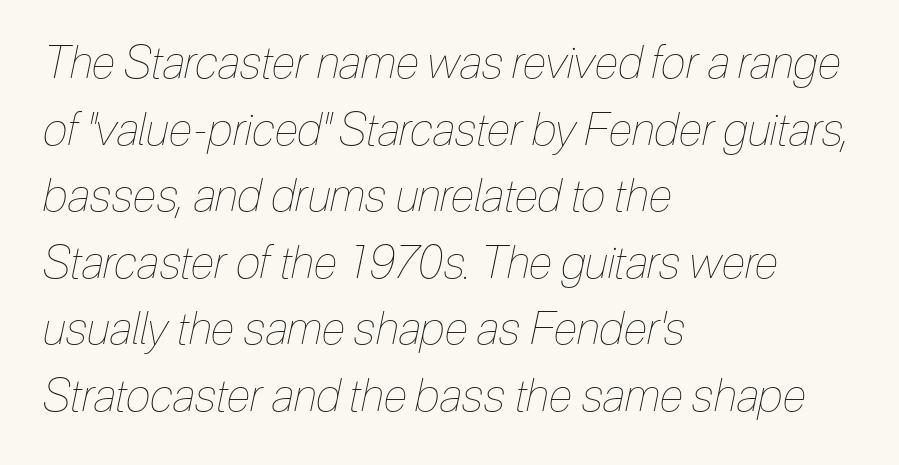
The image shows 45 px thin, condensed type, italic (leaning right); set left-aligned, normal line spacing (1.48x), normal letter spacing, not underlined; low stroke contrast and a medium x-height.
